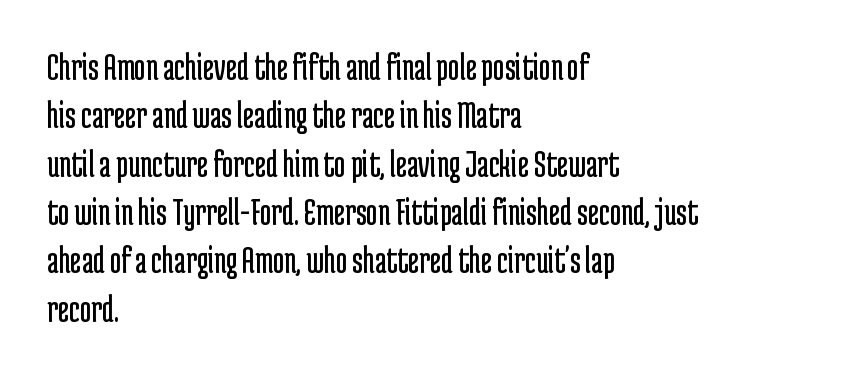
The image shows 39 px regular-weight, condensed sans-serif type, upright; set left-aligned, line spacing 1.24x, normal letter spacing, not underlined; low stroke contrast and a medium x-height.
